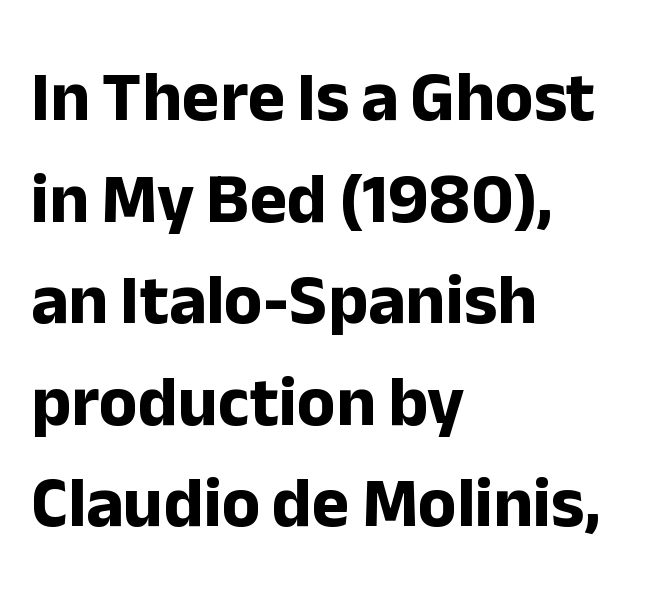
Q: Is the text bold? A: Yes.
Q: Is the text italic (slanted)? A: No, it is upright.
Q: Is the typeface a serif or a sans-serif typeface? A: Sans-serif.
Q: Is the text underlined? A: No.
Q: How is the paragraph aligned? A: Left-aligned.
Q: Is the spacing between letters normal or unusually wide? A: Normal.
Q: Is the spacing between lines tight, normal or loose? A: Normal.
Q: Width (condensed, normal, or wide)? A: Normal.
Q: Stroke contrast? A: Low.
Q: x-height? A: Medium.
Q: Monospaced? A: No.
